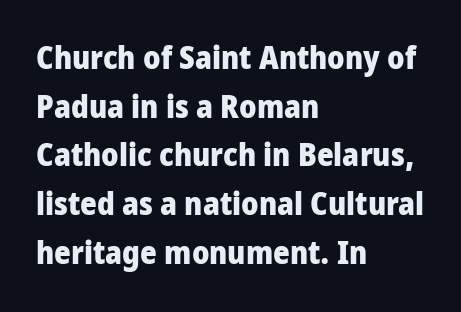
Q: Is the text bold? A: Yes.
Q: Is the text italic (slanted)? A: No, it is upright.
Q: Is the typeface a serif or a sans-serif typeface? A: Sans-serif.
Q: Is the text underlined? A: No.
Q: How is the paragraph aligned? A: Left-aligned.
Q: Is the spacing between letters normal or unusually wide? A: Normal.
Q: Is the spacing between lines tight, normal or loose? A: Normal.
Q: Width (condensed, normal, or wide)? A: Condensed.
Q: Stroke contrast? A: Low.
Q: x-height? A: Large.
Q: Monospaced? A: No.
